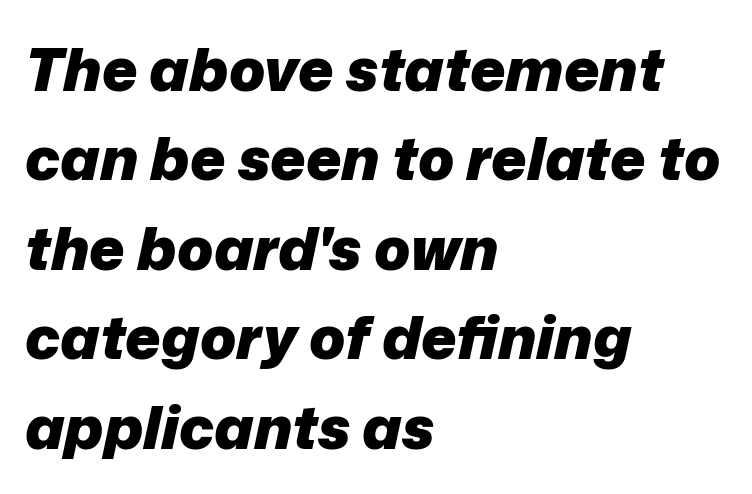
The image shows 60 px heavy type, italic (leaning right); set left-aligned, normal line spacing (1.49x), normal letter spacing, not underlined; low stroke contrast and a medium x-height.
